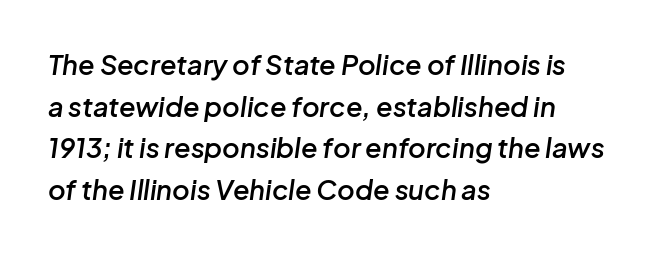
These lines stack with their left ends in a neat column. Glyph-to-glyph distance matches everyday printed text. Each new line begins a customary step beneath the previous one. Descenders hang freely into open space. The face used here has a pronounced slope to its letters.
